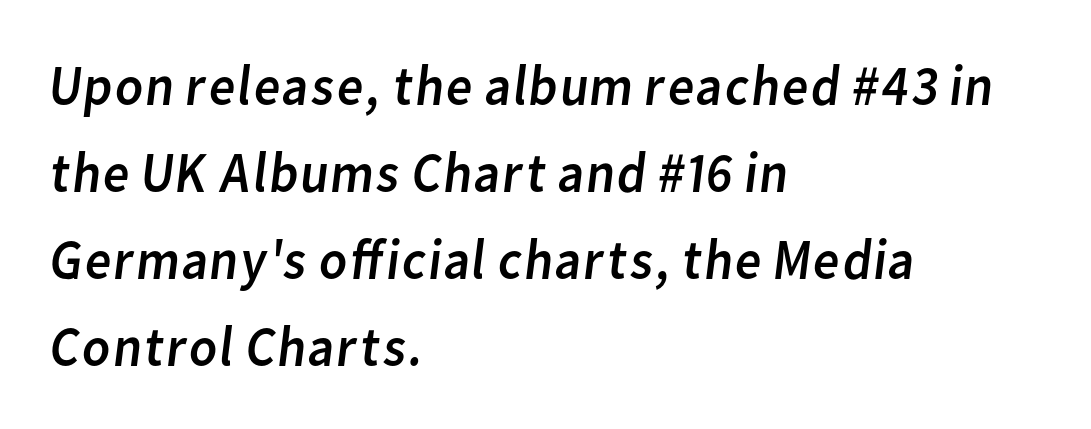
{"serif": "no", "bold": "no", "weight": "regular", "width": "normal", "stroke_contrast": "low", "x_height": "medium", "monospaced": "no", "underline": "no", "align": "left", "line_spacing": "normal", "line_spacing_ratio": 1.5, "letter_spacing": "normal", "letter_spacing_em": 0.0, "glyph_px": 58}
